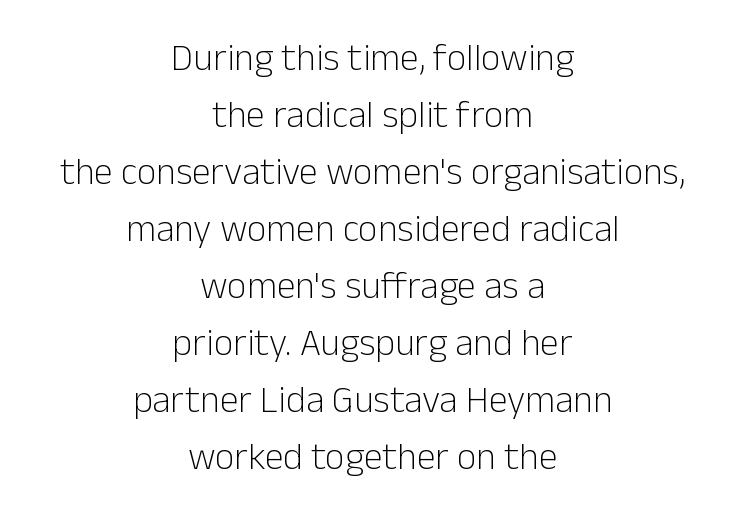
Q: Is the text bold? A: No.
Q: Is the text italic (slanted)? A: No, it is upright.
Q: Is the typeface a serif or a sans-serif typeface? A: Sans-serif.
Q: Is the text underlined? A: No.
Q: How is the paragraph aligned? A: Centered.
Q: Is the spacing between letters normal or unusually wide? A: Normal.
Q: Is the spacing between lines tight, normal or loose? A: Normal.
Q: Width (condensed, normal, or wide)? A: Normal.
Q: Stroke contrast? A: Low.
Q: x-height? A: Medium.
Q: Monospaced? A: No.
